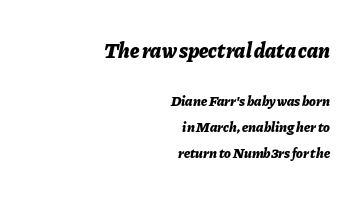
{"italic": "yes", "lean": "right", "slant_degrees": 11, "bold": "yes", "underline": "no", "align": "right", "line_spacing_ratio": 1.86, "letter_spacing": "normal", "letter_spacing_em": 0.0, "larger_block": "first", "size_ratio": 1.5, "glyph_px": 21}
